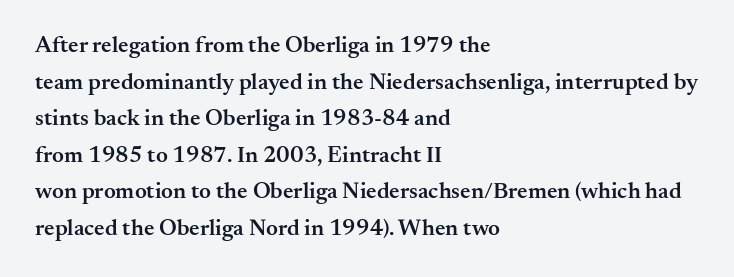
The type is set solid horizontally, with unmodified tracking. Visually the block forms a straight wall on the left and a jagged coastline on the right. Does the lettering tilt? It doesn't — this is upright. Baseline-to-baseline distance is the conventional proportion of letter height. Anything drawn beneath the words? Only blank space.
